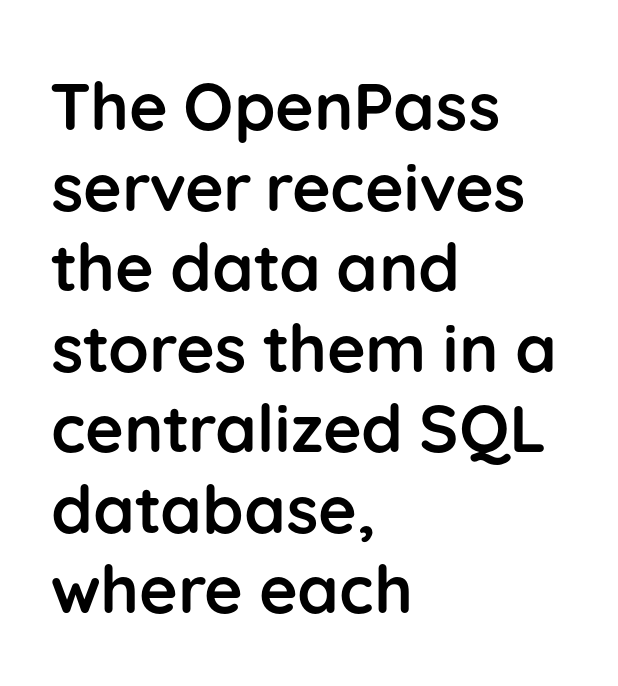
The sample has been set heavy, in full bold. These lines keep a tight, regular rhythm from letter to letter. Every stem runs plumb, perpendicular to the baseline. Visually the block forms a straight wall on the left and a jagged coastline on the right. This sample has the flowing, uneven cadence of proportional lettering. Check where the strokes stop: nothing finishes them off — pure sans.
